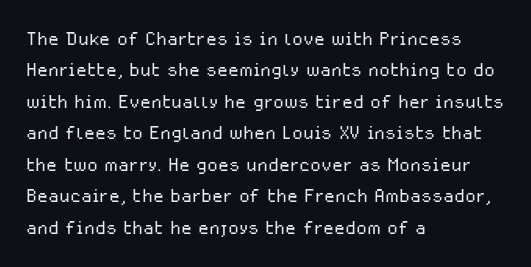
No letter is thick-stroked: the sample isn't bold. This is roman type, the default non-slanted kind. One glance says typical: line gaps are just what's usual. Plain, unruled lines of type. This sample is left-justified, so line endings fall wherever the words run out.
